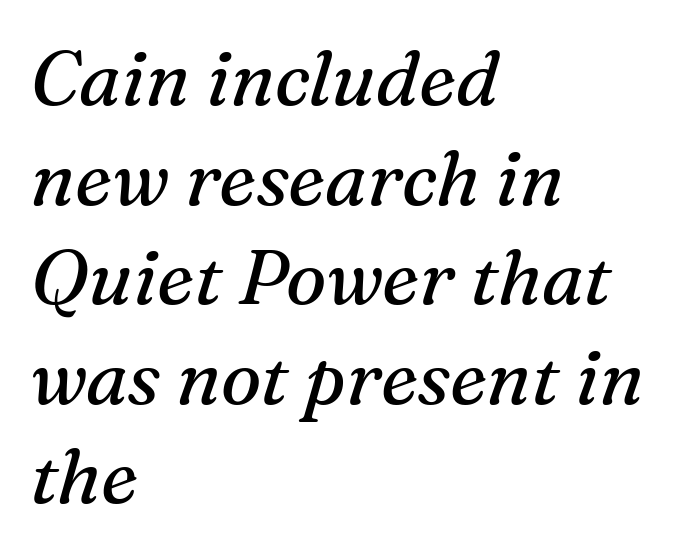
{"serif": "yes", "italic": "yes", "lean": "right", "slant_degrees": 16, "bold": "no", "weight": "regular", "width": "normal", "stroke_contrast": "medium", "x_height": "medium", "monospaced": "no", "underline": "no", "align": "left", "line_spacing": "normal", "line_spacing_ratio": 1.31, "letter_spacing": "normal", "letter_spacing_em": 0.0, "glyph_px": 76}
